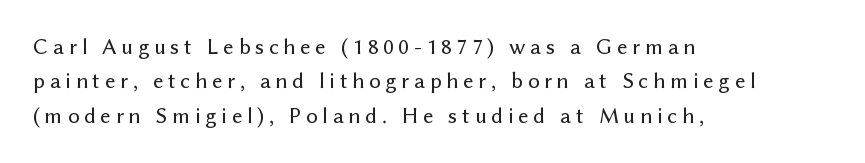
{"italic": "no", "underline": "no", "align": "left", "line_spacing": "normal", "line_spacing_ratio": 1.49, "letter_spacing": "wide", "letter_spacing_em": 0.2, "glyph_px": 23}
